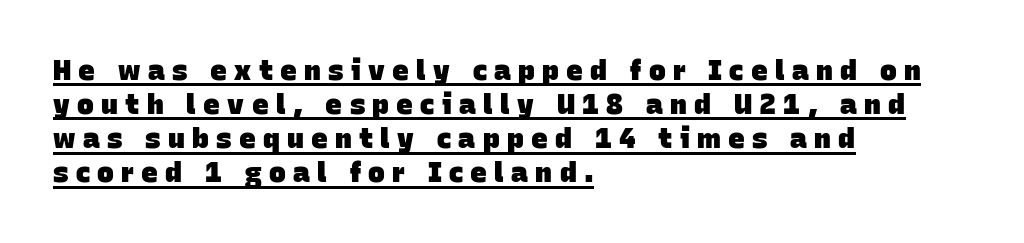
The image shows 28 px heavy sans-serif type; set left-aligned, line spacing 1.22x, unusually wide letter spacing (+0.26 em), underlined; low stroke contrast and a large x-height.
